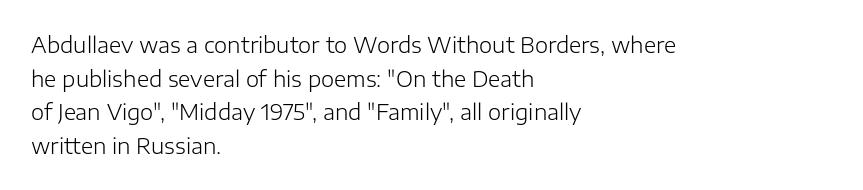
The image shows 21 px text type, upright; set left-aligned, normal line spacing (1.6x), normal letter spacing, not underlined.
